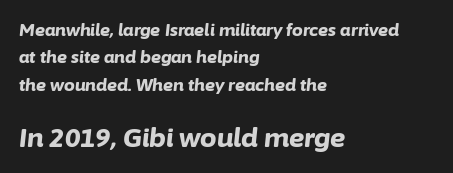
Is the lower block the larger one? Yes — the lower block carries the bigger type. Italic? Definitely — the glyphs are oblique. Nobody drew a line under any word here. A full-strength bold gives these letters their thick strokes.
